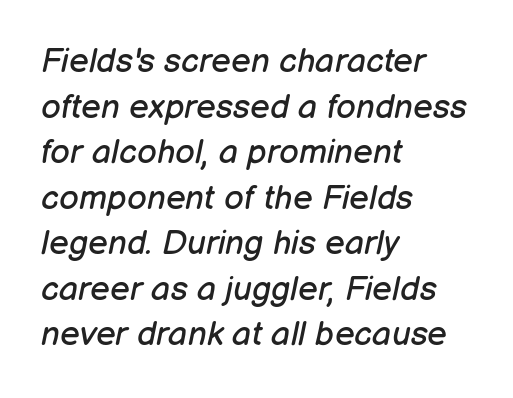
{"italic": "yes", "lean": "right", "slant_degrees": 12, "bold": "no", "weight": "regular", "width": "normal", "stroke_contrast": "low", "x_height": "medium", "monospaced": "no", "underline": "no", "align": "left", "line_spacing": "normal", "line_spacing_ratio": 1.34, "letter_spacing": "normal", "letter_spacing_em": 0.0, "glyph_px": 34}
